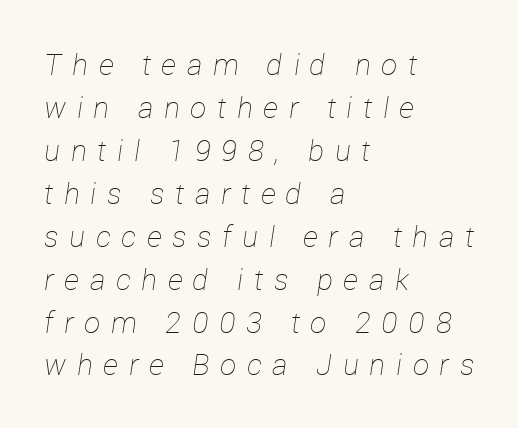
Descenders are the only things crossing below the line. Letter spacing: wide. The typeface has the unassuming heft of standard copy or less. This sample keeps an unexceptional amount of space between lines. Looks like regular typesetting: each glyph gets only the width it needs.
